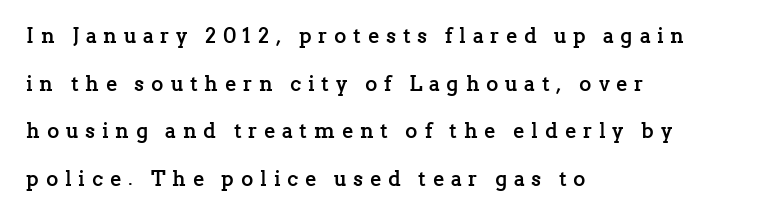
{"italic": "no", "bold": "yes", "underline": "no", "align": "left", "line_spacing": "loose", "line_spacing_ratio": 2.27, "letter_spacing": "wide", "letter_spacing_em": 0.32, "glyph_px": 21}
